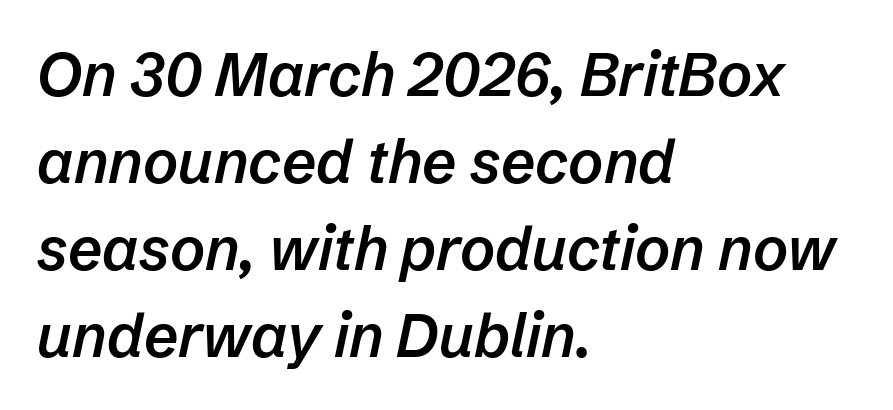
Caption: semibold face, moderately heavy strokes. The rendering keeps characters at their native spacing. Decoration check: the copy has no underline. You could not count columns in this text — the font is proportionally spaced.
